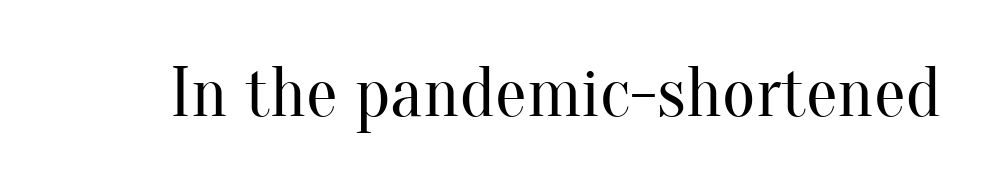
{"serif": "yes", "italic": "no", "bold": "no", "weight": "regular", "width": "normal", "stroke_contrast": "medium", "x_height": "small", "monospaced": "no", "underline": "no", "letter_spacing": "normal", "letter_spacing_em": 0.0, "glyph_px": 71}
